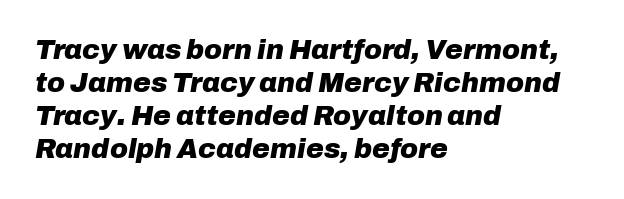
{"italic": "yes", "lean": "right", "slant_degrees": 10, "bold": "yes", "underline": "no", "align": "left", "line_spacing_ratio": 1.22, "letter_spacing": "normal", "letter_spacing_em": 0.0, "glyph_px": 27}
